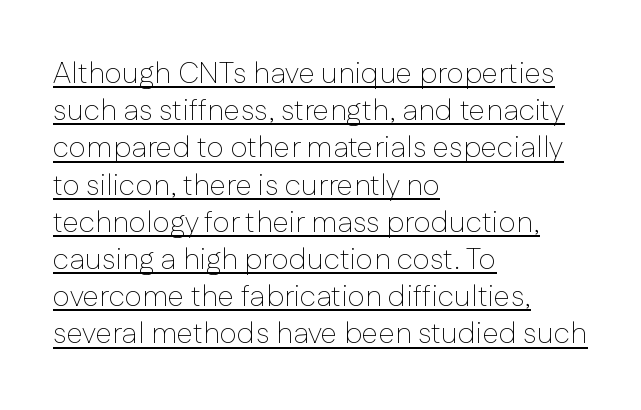
The image shows 30 px thin sans-serif type, upright; set left-aligned, line spacing 1.24x, normal letter spacing, underlined; low stroke contrast and a medium x-height.
